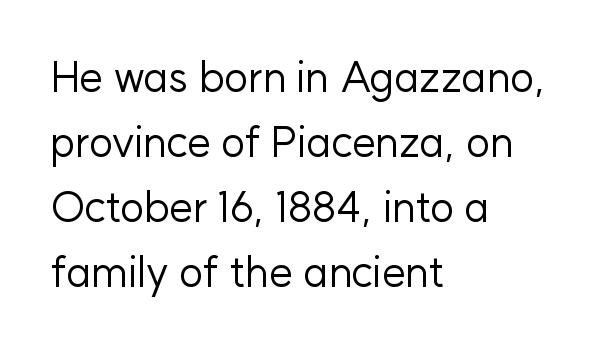
{"serif": "no", "italic": "no", "bold": "no", "weight": "regular", "width": "normal", "stroke_contrast": "low", "x_height": "medium", "monospaced": "no", "underline": "no", "align": "left", "line_spacing": "normal", "line_spacing_ratio": 1.55, "letter_spacing": "normal", "letter_spacing_em": 0.0, "glyph_px": 42}
